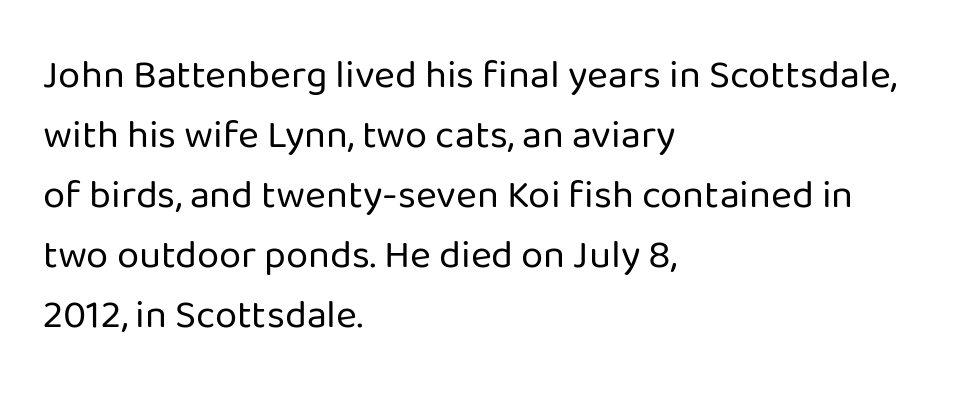
{"serif": "no", "italic": "no", "bold": "no", "weight": "regular", "width": "normal", "stroke_contrast": "low", "x_height": "medium", "monospaced": "no", "underline": "no", "align": "left", "line_spacing": "normal", "line_spacing_ratio": 1.5, "letter_spacing": "normal", "letter_spacing_em": 0.0, "glyph_px": 40}
